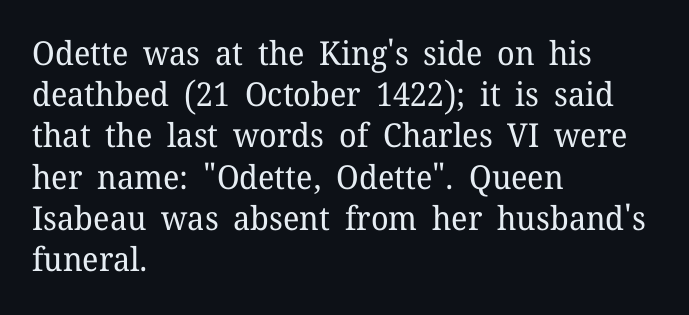
Each stroke keeps to a modest, everyday thickness or less. These lines are rendered in a variable-pitch font. One-word summary of the alignment: left. Upright lettering throughout.
